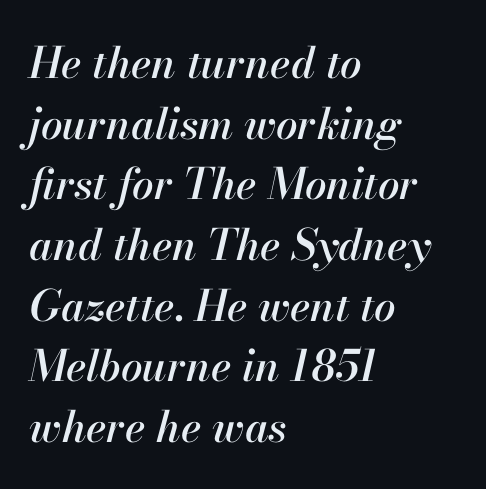
Q: Is the text italic (slanted)? A: Yes, it leans right by about 13 degrees.
Q: Is the text underlined? A: No.
Q: How is the paragraph aligned? A: Left-aligned.
Q: Is the spacing between letters normal or unusually wide? A: Normal.
Q: Is the spacing between lines tight, normal or loose? A: Normal.
Q: Width (condensed, normal, or wide)? A: Normal.
Q: Stroke contrast? A: High.
Q: x-height? A: Small.
Q: Monospaced? A: No.
